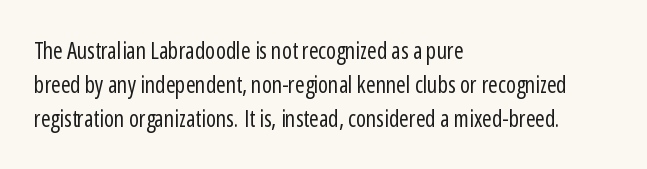
{"italic": "no", "bold": "no", "underline": "no", "align": "left", "line_spacing": "normal", "line_spacing_ratio": 1.48, "letter_spacing": "normal", "letter_spacing_em": 0.0, "glyph_px": 23}
